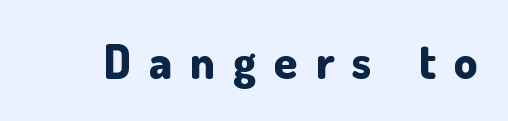
The image shows 47 px bold sans-serif type, upright; set unusually wide letter spacing (+0.39 em), not underlined; low stroke contrast and a small x-height.
